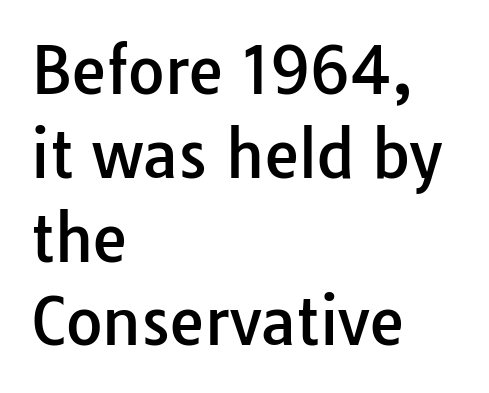
Q: Is the text italic (slanted)? A: No, it is upright.
Q: Is the typeface a serif or a sans-serif typeface? A: Sans-serif.
Q: Is the text underlined? A: No.
Q: How is the paragraph aligned? A: Left-aligned.
Q: Is the spacing between letters normal or unusually wide? A: Normal.
Q: Is the spacing between lines tight, normal or loose? A: Normal.
Q: Width (condensed, normal, or wide)? A: Normal.
Q: Stroke contrast? A: Low.
Q: x-height? A: Medium.
Q: Monospaced? A: No.
